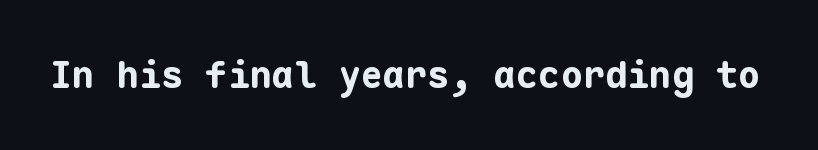
Q: Is the text bold? A: Yes.
Q: Is the text italic (slanted)? A: No, it is upright.
Q: Is the typeface a serif or a sans-serif typeface? A: Sans-serif.
Q: Is the text underlined? A: No.
Q: Is the spacing between letters normal or unusually wide? A: Normal.
Q: Width (condensed, normal, or wide)? A: Normal.
Q: Stroke contrast? A: Low.
Q: x-height? A: Medium.
Q: Monospaced? A: Yes.
